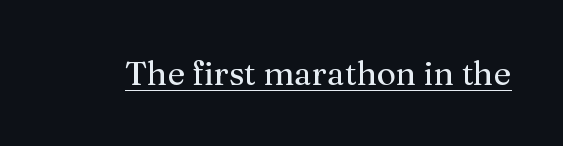
{"serif": "yes", "italic": "no", "width": "normal", "stroke_contrast": "medium", "x_height": "medium", "monospaced": "no", "underline": "yes", "letter_spacing": "normal", "letter_spacing_em": 0.0, "glyph_px": 33}
